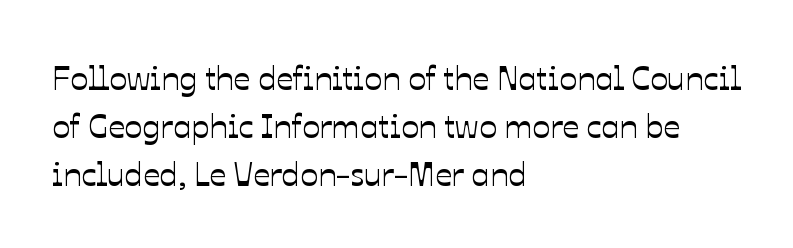
The image shows 33 px text type, upright; set left-aligned, normal line spacing (1.45x), normal letter spacing, not underlined; low stroke contrast and a medium x-height.
